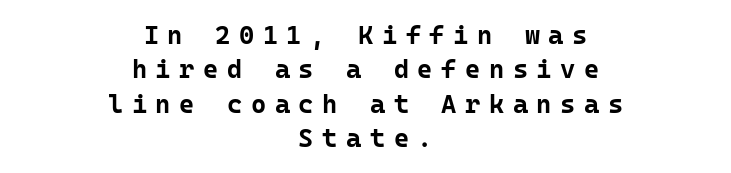
The image shows 26 px bold type, upright; set centered, normal line spacing (1.32x), unusually wide letter spacing (+0.33 em), not underlined.
